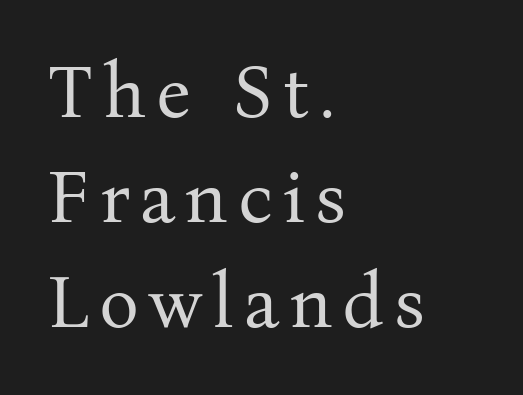
The typesetter chose a ragged-right arrangement here. It's the straight-up-and-down kind of type. What's the leading like? Ordinary, nothing unusual. The type family on display is of the serif kind. Underline: absent.
